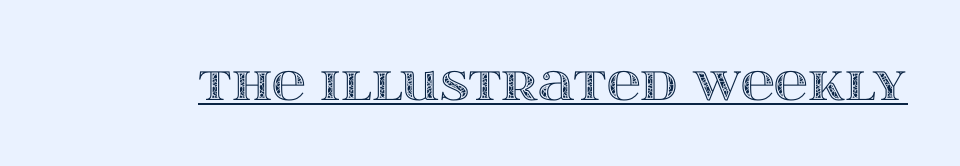
Q: Is the text italic (slanted)? A: No, it is upright.
Q: Is the text underlined? A: Yes.
Q: Is the spacing between letters normal or unusually wide? A: Normal.
Q: Width (condensed, normal, or wide)? A: Wide.
Q: x-height? A: Large.
Q: Monospaced? A: No.
